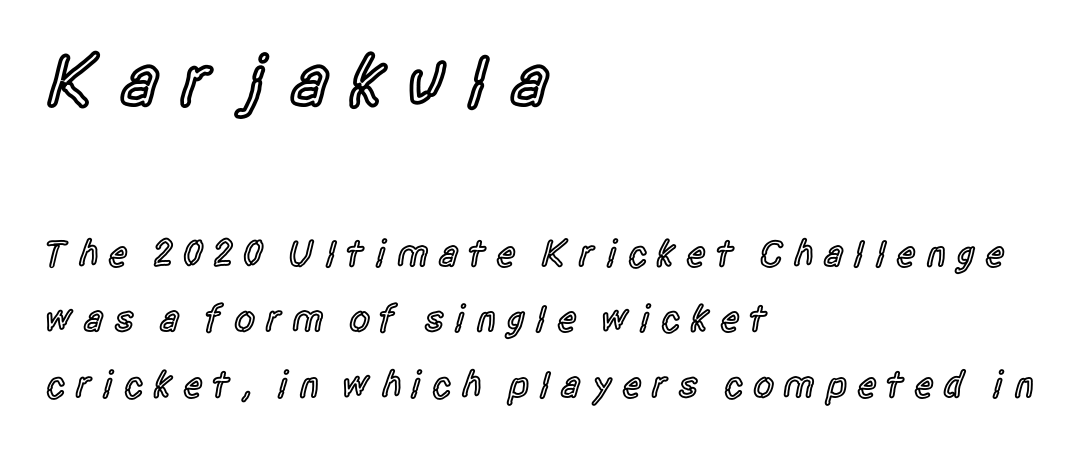
Are there feet on the stems? There aren't — it's a sans. Has an underline been added? It has not. Two sizes are in play, and the larger belongs to the first block. Here the glyphs are tracked loosely, breaking word shapes into spaced letters. What weight is shown? A semibold, between regular and bold.
